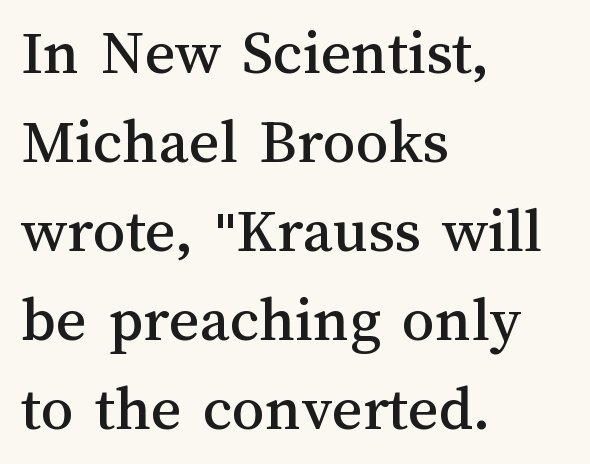
The image shows 65 px text type, upright; set left-aligned, normal line spacing (1.37x), normal letter spacing, not underlined; medium stroke contrast and a medium x-height.
